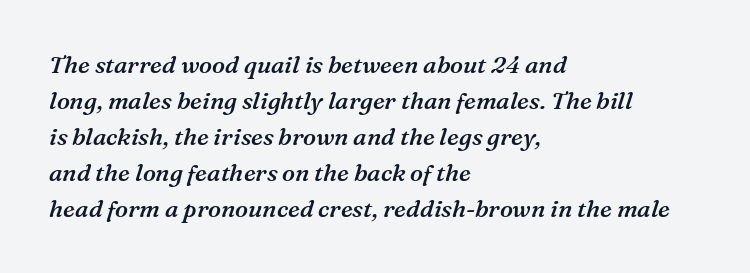
{"italic": "yes", "lean": "right", "slant_degrees": 16, "bold": "semi", "underline": "no", "align": "left", "line_spacing": "normal", "line_spacing_ratio": 1.5, "letter_spacing": "normal", "letter_spacing_em": 0.0, "glyph_px": 24}
